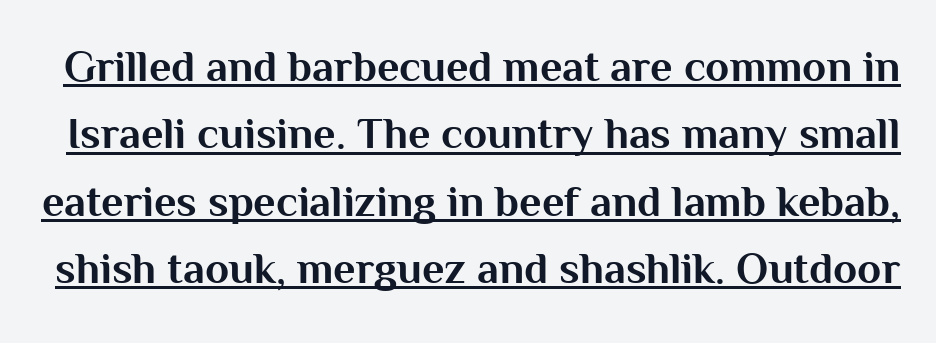
Students, observe: this is what conventionally led text looks like. Has an underline been added? It has. Here the designer chose a conventional face with non-uniform glyph widths. Grotesque or geometric, the face here clearly has no serifs. Does extra space separate the letters? No, they use regular spacing. Quick note: not italic, upright.
